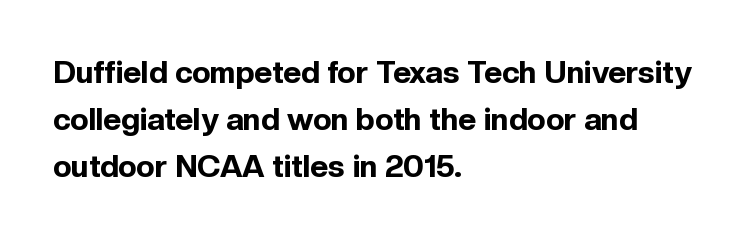
The image shows 31 px bold sans-serif type, upright; set left-aligned, normal line spacing (1.51x), normal letter spacing, not underlined; a medium x-height.
